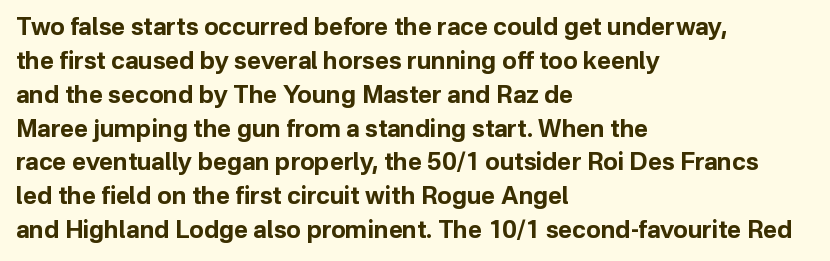
{"italic": "no", "bold": "yes", "underline": "no", "align": "left", "line_spacing": "normal", "line_spacing_ratio": 1.41, "letter_spacing": "normal", "letter_spacing_em": 0.0, "glyph_px": 24}
